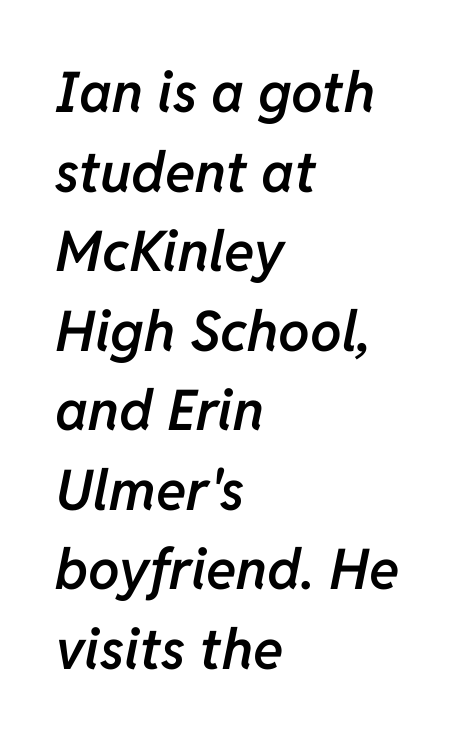
{"italic": "yes", "lean": "right", "slant_degrees": 11, "bold": "semi", "weight": "semibold", "width": "normal", "stroke_contrast": "low", "x_height": "medium", "monospaced": "no", "underline": "no", "align": "left", "line_spacing": "normal", "line_spacing_ratio": 1.42, "letter_spacing": "normal", "letter_spacing_em": 0.0, "glyph_px": 56}
